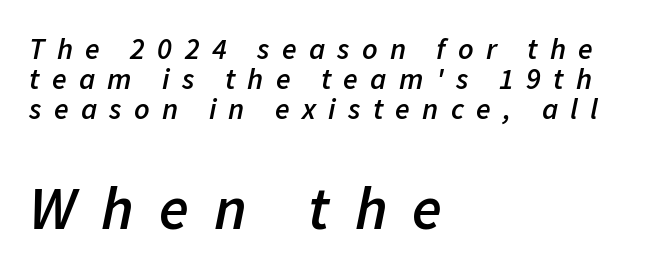
Q: Is the text bold? A: Semi-bold.
Q: Is the text italic (slanted)? A: Yes, it leans right by about 11 degrees.
Q: Is the text underlined? A: No.
Q: How is the paragraph aligned? A: Left-aligned.
Q: Is the spacing between letters normal or unusually wide? A: Unusually wide.
Q: Is the spacing between lines tight, normal or loose? A: Tight.
Q: Which block of text is set in a larger size, the first (top) or the second (bottom)? A: The second (bottom) one.
Q: Width (condensed, normal, or wide)? A: Normal.
Q: Stroke contrast? A: Low.
Q: x-height? A: Medium.
Q: Monospaced? A: No.
